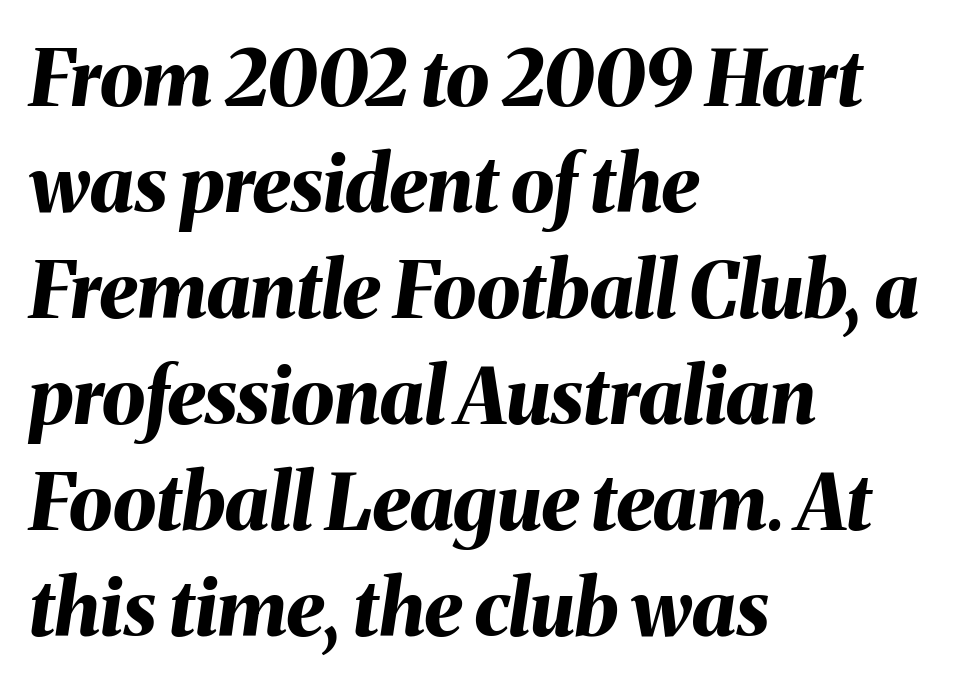
Is the letter spacing exaggerated? No — it looks like the ordinary default. Set as a true bold cut, around the 700 mark. The text carries the slant typical of an italic or oblique font. Does the leading feel generous? No, just average. The paragraph shown leans on its left margin.
